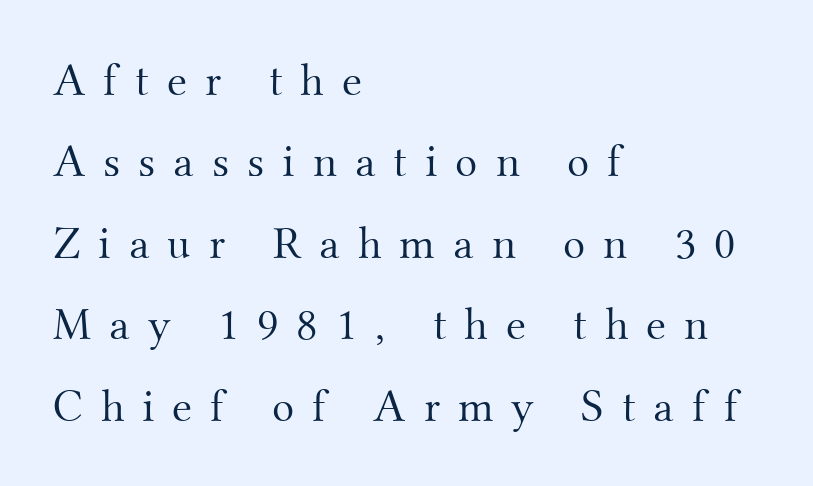
Here the designer chose a conventional face with non-uniform glyph widths. Casual observation: everything's shoved over to the left. Little horizontal feet cap the strokes, marking this as serif type. The zone under the glyphs is completely vacant. Stroke mass is kept to a normal reading level or below. Compared with typical body copy, the letter spacing here is much looser.
